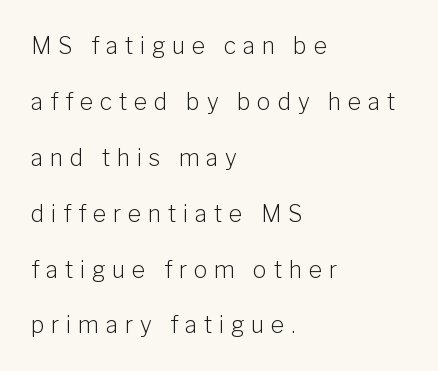
{"italic": "no", "bold": "no", "underline": "no", "align": "left", "line_spacing": "loose", "line_spacing_ratio": 2.43, "letter_spacing": "wide", "letter_spacing_em": 0.29, "glyph_px": 23}
